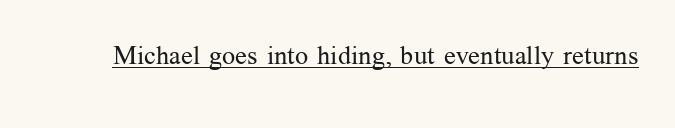
Q: Is the text bold? A: No.
Q: Is the text italic (slanted)? A: No, it is upright.
Q: Is the text underlined? A: Yes.
Q: Is the spacing between letters normal or unusually wide? A: Normal.
